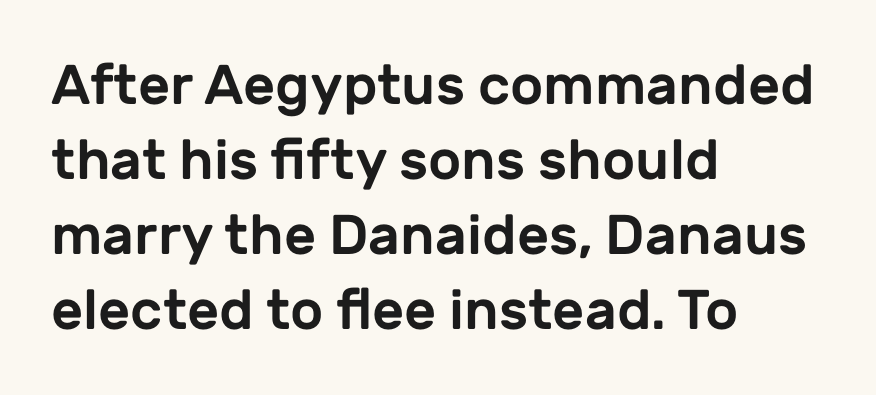
Ascenders rise straight up at ninety degrees. Beneath every word, the page is bare. Examine the stroke ends and you'll find no serifs. Caption: standard tracking, unaltered. A typesetter would call this proportional, since set widths differ per character. The passage shown stacks its lines at a standard gap.
